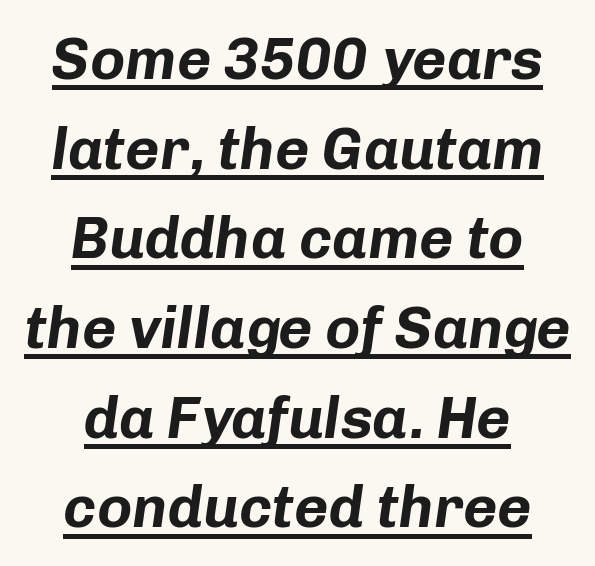
{"italic": "yes", "lean": "right", "slant_degrees": 8, "bold": "yes", "weight": "bold", "width": "normal", "stroke_contrast": "low", "x_height": "medium", "monospaced": "no", "underline": "yes", "align": "center", "line_spacing": "normal", "line_spacing_ratio": 1.52, "letter_spacing": "normal", "letter_spacing_em": 0.0, "glyph_px": 59}
